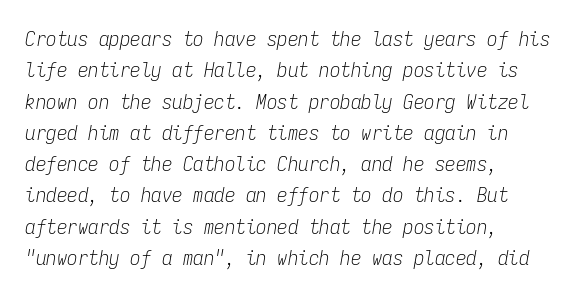
Q: Is the text bold? A: No.
Q: Is the text italic (slanted)? A: Yes, it leans right by about 9 degrees.
Q: Is the text underlined? A: No.
Q: How is the paragraph aligned? A: Left-aligned.
Q: Is the spacing between letters normal or unusually wide? A: Normal.
Q: Is the spacing between lines tight, normal or loose? A: Normal.
